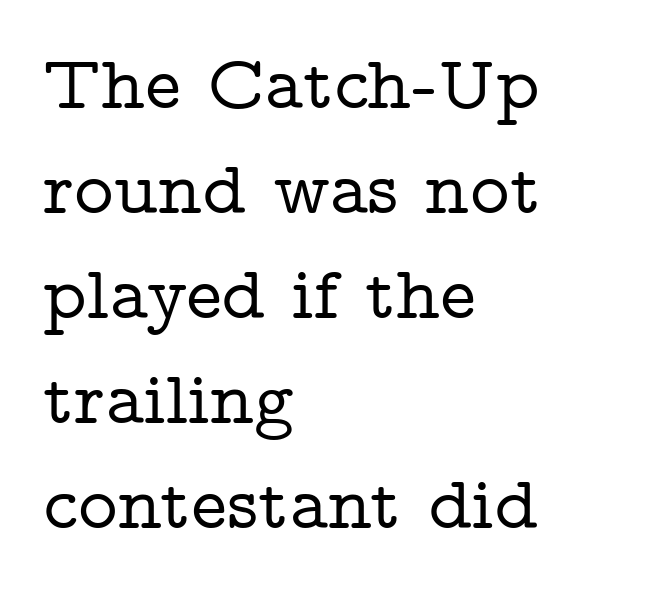
{"serif": "yes", "italic": "no", "width": "wide", "stroke_contrast": "low", "x_height": "medium", "monospaced": "no", "underline": "no", "align": "left", "line_spacing": "normal", "line_spacing_ratio": 1.38, "letter_spacing": "normal", "letter_spacing_em": 0.0, "glyph_px": 76}
